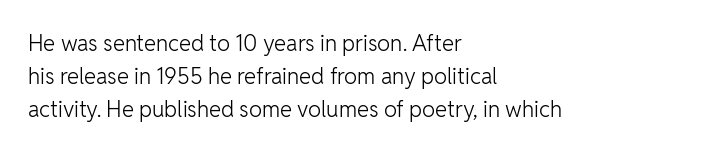
Q: Is the text bold? A: No.
Q: Is the text italic (slanted)? A: No, it is upright.
Q: Is the text underlined? A: No.
Q: How is the paragraph aligned? A: Left-aligned.
Q: Is the spacing between letters normal or unusually wide? A: Normal.
Q: Is the spacing between lines tight, normal or loose? A: Normal.
